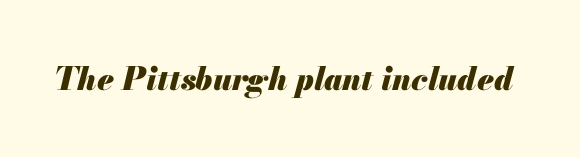
The image shows 32 px heavy type, italic (leaning right); set normal letter spacing, not underlined; medium stroke contrast and a small x-height.
